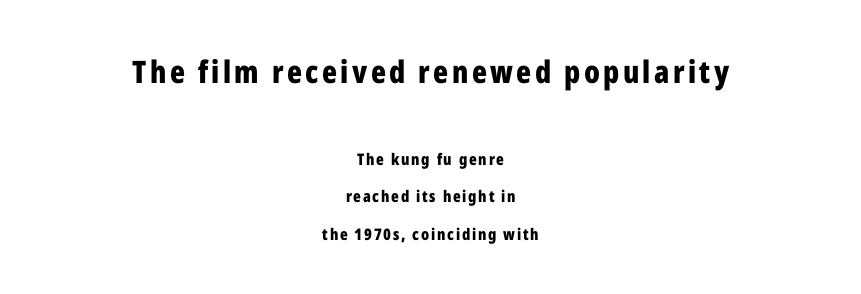
Q: Is the text bold? A: Yes.
Q: Is the text italic (slanted)? A: No, it is upright.
Q: Is the typeface a serif or a sans-serif typeface? A: Sans-serif.
Q: Is the text underlined? A: No.
Q: How is the paragraph aligned? A: Centered.
Q: Is the spacing between lines tight, normal or loose? A: Loose.
Q: Which block of text is set in a larger size, the first (top) or the second (bottom)? A: The first (top) one.
Q: Width (condensed, normal, or wide)? A: Condensed.
Q: Stroke contrast? A: Low.
Q: x-height? A: Medium.
Q: Monospaced? A: No.
